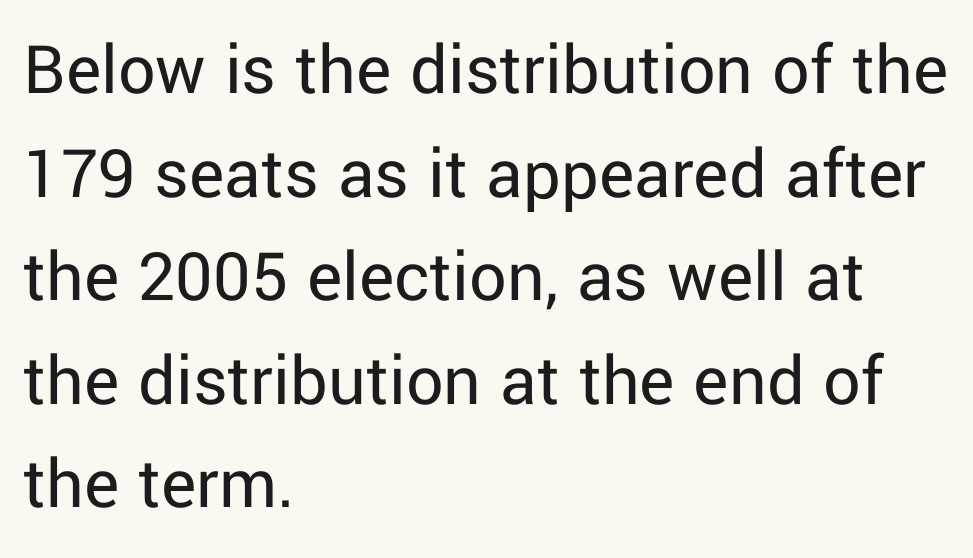
The image shows 74 px regular-weight sans-serif type, upright; set left-aligned, normal line spacing (1.4x), normal letter spacing, not underlined; low stroke contrast and a medium x-height.
